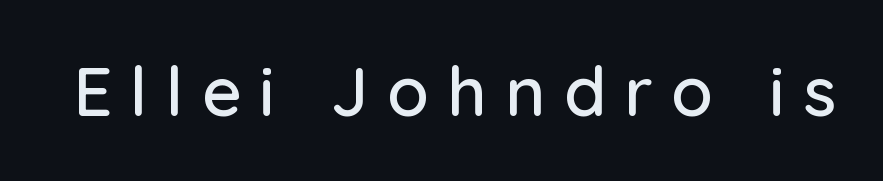
{"serif": "no", "italic": "no", "width": "normal", "stroke_contrast": "low", "x_height": "medium", "monospaced": "no", "underline": "no", "letter_spacing": "wide", "letter_spacing_em": 0.27, "glyph_px": 68}
